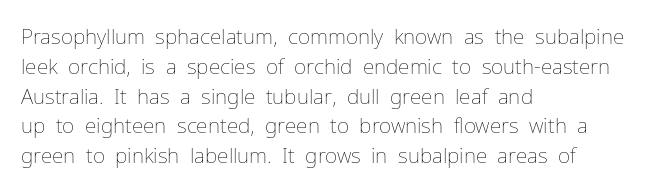
Quick note: interline space is typical. Nothing unusual about the tracking: characters are spaced as the font intends. Unmarked baselines from the first word to the last. No italicization has been applied; the sample stays upright.
